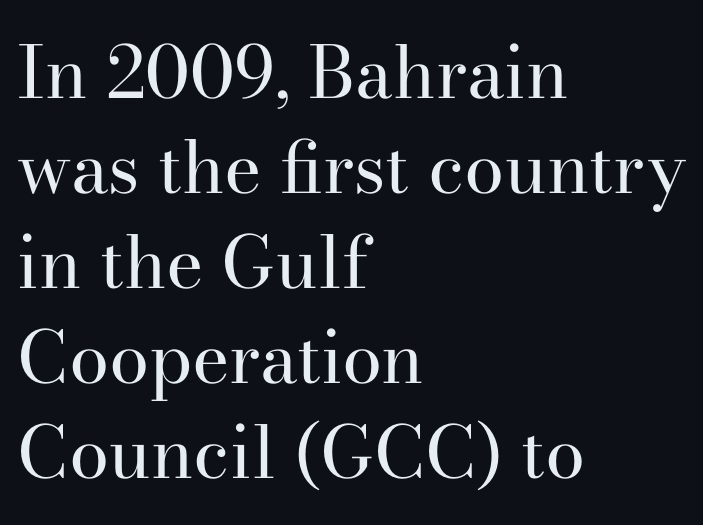
Q: Is the text bold? A: No.
Q: Is the text italic (slanted)? A: No, it is upright.
Q: Is the typeface a serif or a sans-serif typeface? A: Serif.
Q: Is the text underlined? A: No.
Q: How is the paragraph aligned? A: Left-aligned.
Q: Is the spacing between letters normal or unusually wide? A: Normal.
Q: Is the spacing between lines tight, normal or loose? A: Normal.
Q: Width (condensed, normal, or wide)? A: Normal.
Q: Stroke contrast? A: High.
Q: x-height? A: Small.
Q: Monospaced? A: No.
